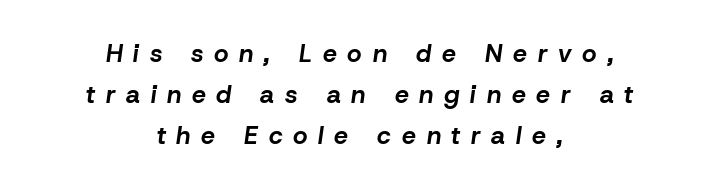
Q: Is the text bold? A: Yes.
Q: Is the text italic (slanted)? A: Yes, it leans right by about 8 degrees.
Q: Is the text underlined? A: No.
Q: How is the paragraph aligned? A: Centered.
Q: Is the spacing between letters normal or unusually wide? A: Unusually wide.
Q: Is the spacing between lines tight, normal or loose? A: Normal.
